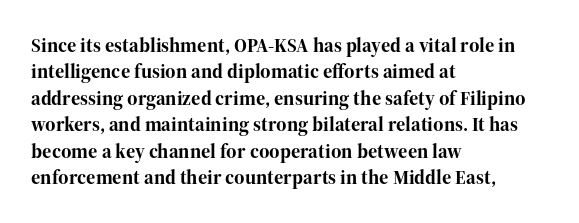
Q: Is the text bold? A: Yes.
Q: Is the text italic (slanted)? A: No, it is upright.
Q: Is the text underlined? A: No.
Q: How is the paragraph aligned? A: Left-aligned.
Q: Is the spacing between letters normal or unusually wide? A: Normal.
Q: Is the spacing between lines tight, normal or loose? A: Normal.
